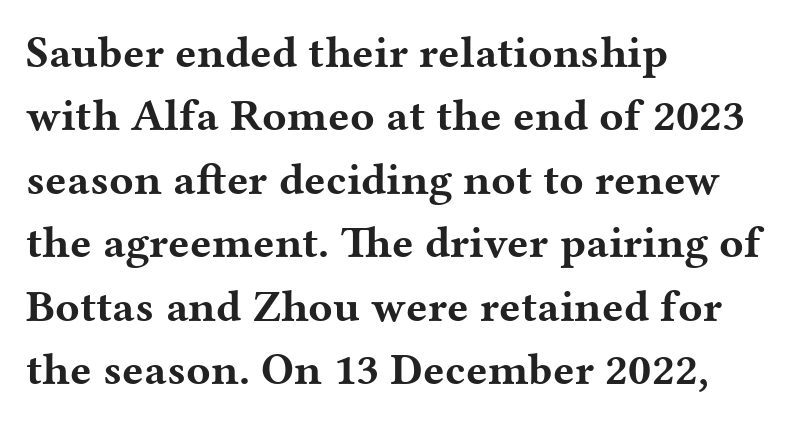
The image shows 45 px bold, wide serif type, upright; set left-aligned, normal line spacing (1.41x), normal letter spacing, not underlined; medium stroke contrast and a medium x-height.
